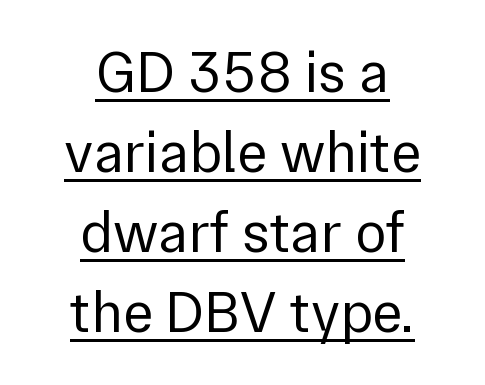
Is the type heavy? It reads as light-to-regular instead. The typeface chosen for these lines omits serifs. The tracking reads as untouched default to a designer's eye. A rule runs beneath these lines of type.
